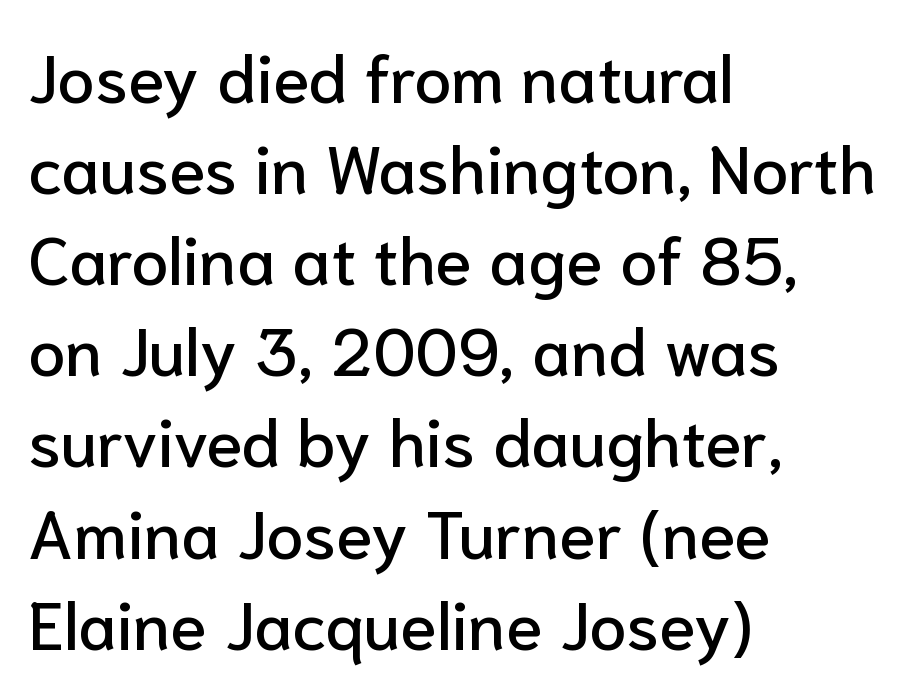
{"serif": "no", "italic": "no", "width": "normal", "stroke_contrast": "low", "x_height": "medium", "monospaced": "no", "underline": "no", "align": "left", "line_spacing": "normal", "line_spacing_ratio": 1.36, "letter_spacing": "normal", "letter_spacing_em": 0.0, "glyph_px": 67}
